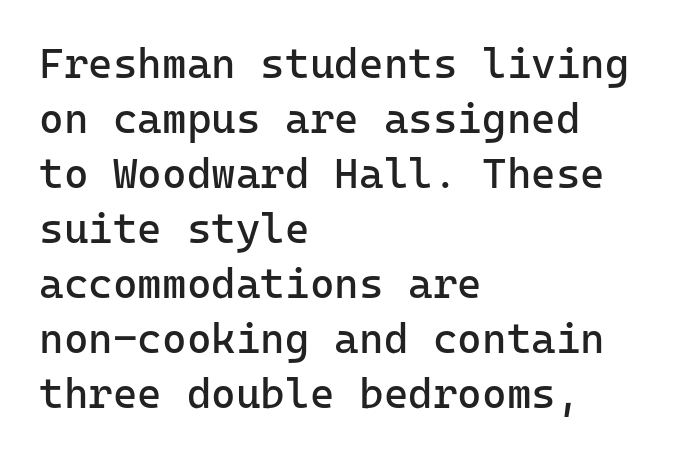
Teacher's note: observe the even left margin — that is flush-left alignment. Heft: none added — not bold. Notice how descenders clear the ascenders below comfortably — that's standard leading. Default kerning and tracking; the words read as compact shapes. Upright lettering throughout.
